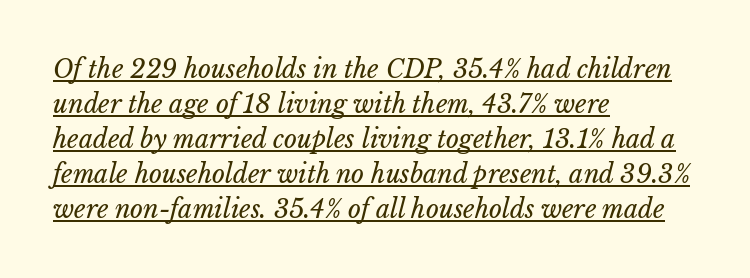
{"italic": "yes", "lean": "right", "slant_degrees": 15, "bold": "no", "underline": "yes", "align": "left", "line_spacing": "normal", "line_spacing_ratio": 1.4, "letter_spacing": "normal", "letter_spacing_em": 0.0, "glyph_px": 25}
